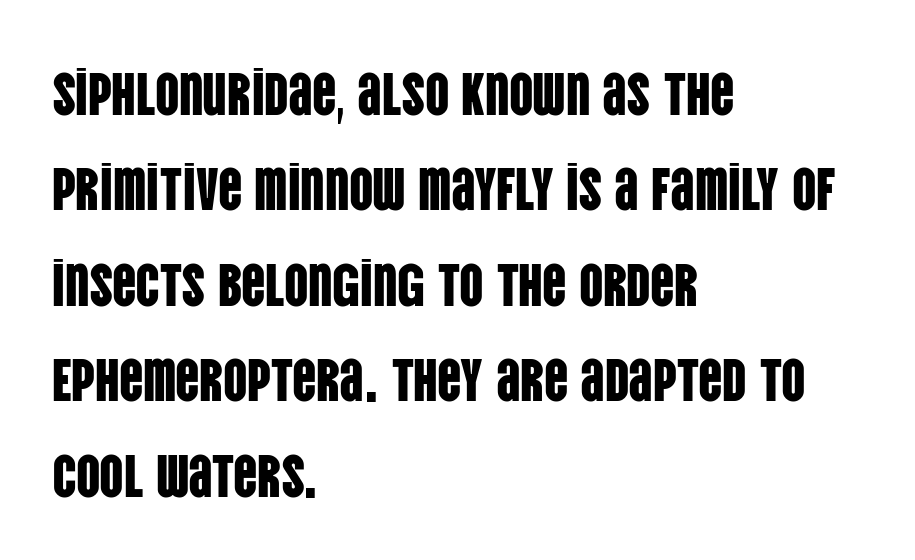
{"serif": "no", "italic": "no", "width": "condensed", "stroke_contrast": "low", "x_height": "large", "monospaced": "no", "underline": "no", "align": "left", "line_spacing": "normal", "line_spacing_ratio": 1.59, "letter_spacing": "normal", "letter_spacing_em": 0.0, "glyph_px": 60}
